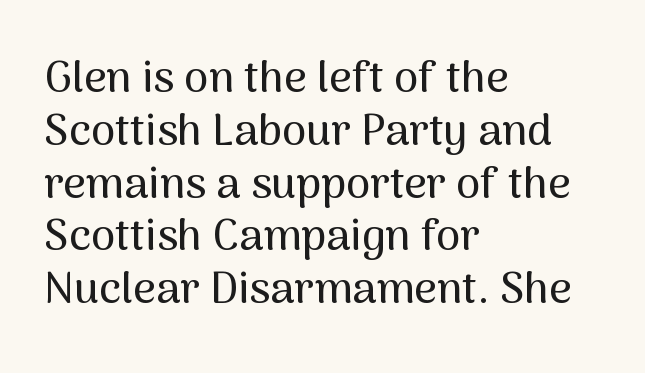
Every character sits straight up, as roman type does. The letters advance in unequal steps, a hallmark of proportional type. Compared with a centered layout, this one pins lines to the left instead. The passage shown is typeset with a sans-serif family. Underlining? Definitely not there. Caption: standard tracking, unaltered.
